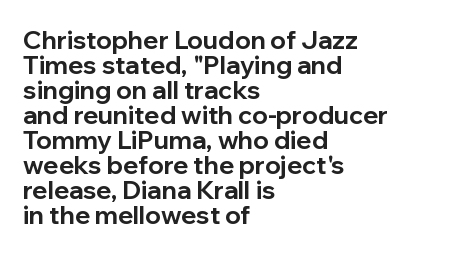
Q: Is the text bold? A: Yes.
Q: Is the text italic (slanted)? A: No, it is upright.
Q: Is the text underlined? A: No.
Q: How is the paragraph aligned? A: Left-aligned.
Q: Is the spacing between letters normal or unusually wide? A: Normal.
Q: Is the spacing between lines tight, normal or loose? A: Tight.
